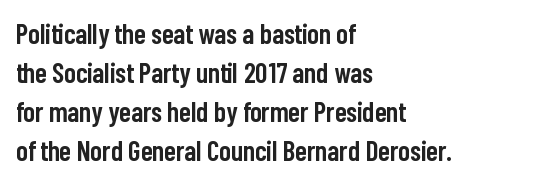
Italic? Not at all — the glyphs are vertical. What stands out about the letter spacing? Nothing — it is the standard amount. What's the leading like? Ordinary, nothing unusual. Letterform terminals end flat and unadorned throughout the passage. Leftover space on each line is placed entirely after the last word.
